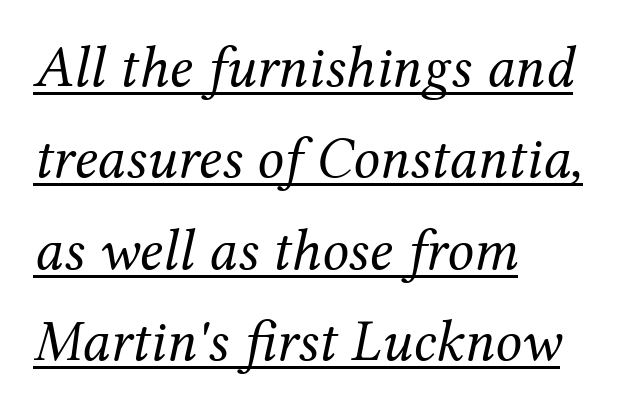
The image shows 59 px regular-weight serif type, italic (leaning right); set left-aligned, normal line spacing (1.55x), normal letter spacing, underlined; medium stroke contrast and a medium x-height.
